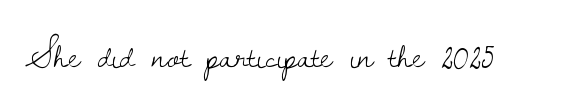
Q: Is the text bold? A: No.
Q: Is the text italic (slanted)? A: Yes.
Q: Is the typeface a serif or a sans-serif typeface? A: Serif.
Q: Is the text underlined? A: No.
Q: Is the spacing between letters normal or unusually wide? A: Normal.
Q: Width (condensed, normal, or wide)? A: Normal.
Q: Stroke contrast? A: Low.
Q: x-height? A: Small.
Q: Monospaced? A: No.
